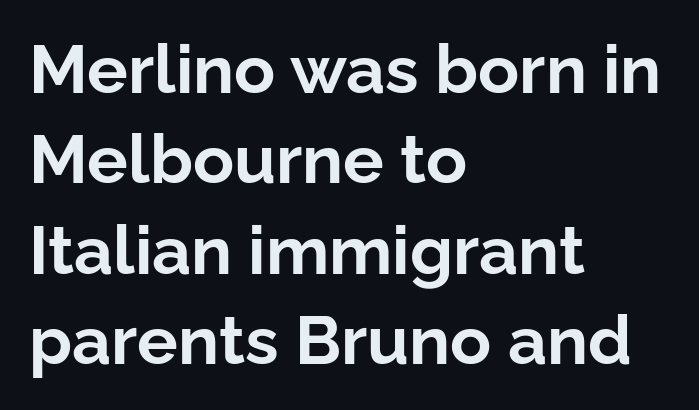
A classic flush-left, rag-right setting is used for this passage. The letters are bold, with thick, heavy strokes. Classification — sans serif. The type is set solid horizontally, with unmodified tracking.
